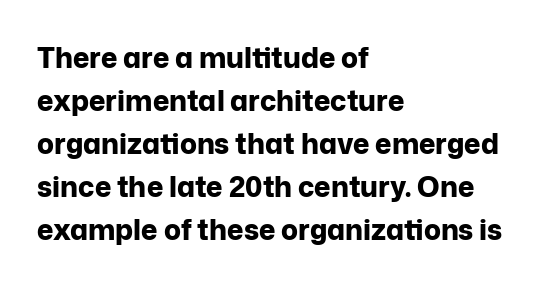
The image shows 28 px bold sans-serif type, upright; set left-aligned, normal line spacing (1.54x), normal letter spacing, not underlined; low stroke contrast and a medium x-height.
